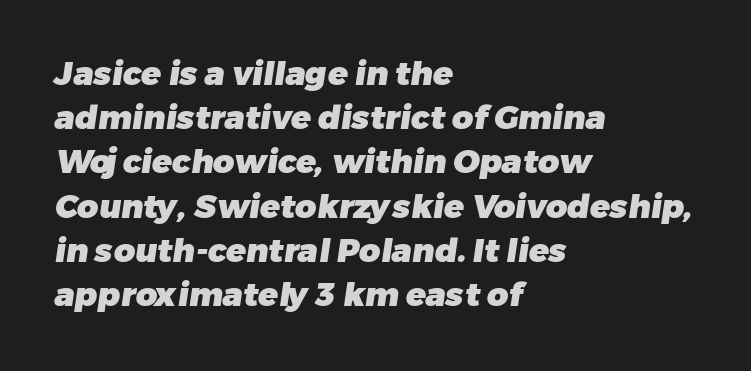
{"serif": "no", "bold": "yes", "weight": "heavy", "width": "normal", "stroke_contrast": "low", "x_height": "medium", "monospaced": "no", "underline": "no", "align": "left", "line_spacing": "normal", "line_spacing_ratio": 1.34, "letter_spacing": "normal", "letter_spacing_em": 0.0, "glyph_px": 33}
